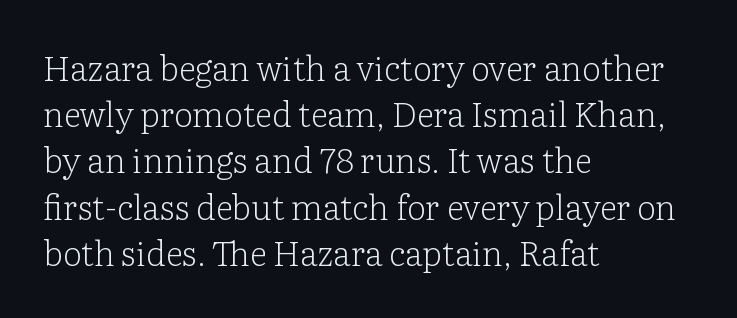
A light-to-regular cut is what we see here. This rendering uses left alignment, leaving the right contour irregular. Note the varied advance widths — an 'i' is clearly narrower than an 'm'. Small tapered or slab feet sit at the stroke ends, so this counts as serif.
